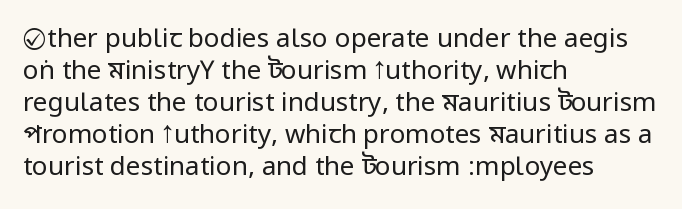
Q: Is the text bold? A: No.
Q: Is the text italic (slanted)? A: No, it is upright.
Q: Is the text underlined? A: No.
Q: How is the paragraph aligned? A: Left-aligned.
Q: Is the spacing between letters normal or unusually wide? A: Normal.
